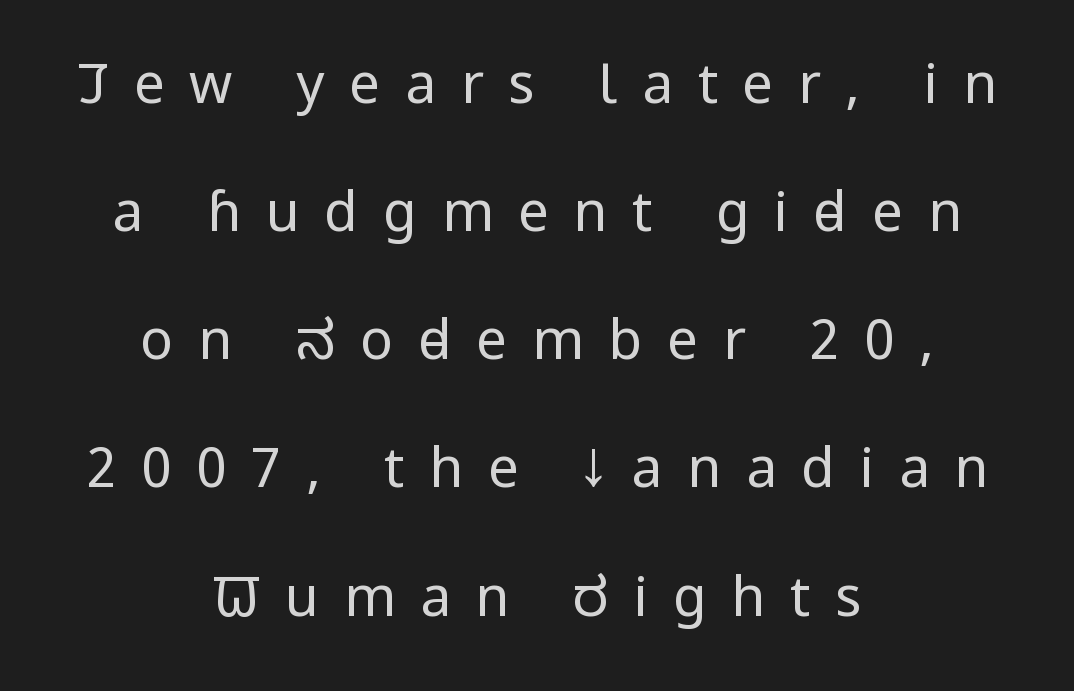
Look at the tracking — it's clearly loosened, letters drifting apart. When letters stand straight like this, we call the style roman or upright. You could not count columns in this text — the font is proportionally spaced. These lines are composed in type without serifs. Reading down the block, each line starts at a different indent, mirrored at its end. The block of text is sparse from top to bottom, with ample space between rows.
